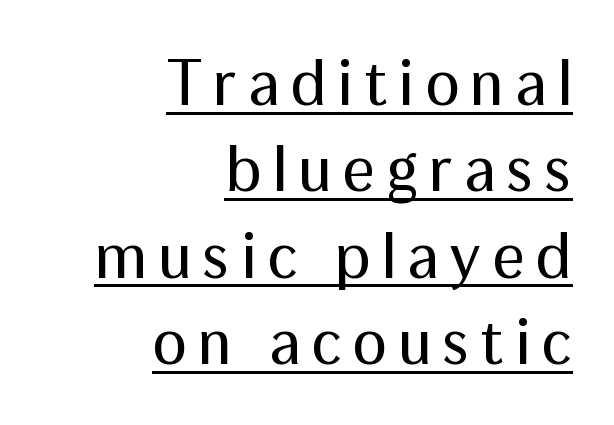
The lines in this sample share a right terminus and differ only in where they begin. Does the leading feel generous? No, just average. Each letter keeps its own natural width here, so spacing adapts to shape. The rendered words wear a rule along their underside. Stems and bowls with no extra thickness — not bold. This is sans-serif lettering, the kind often seen on screens and signage.
